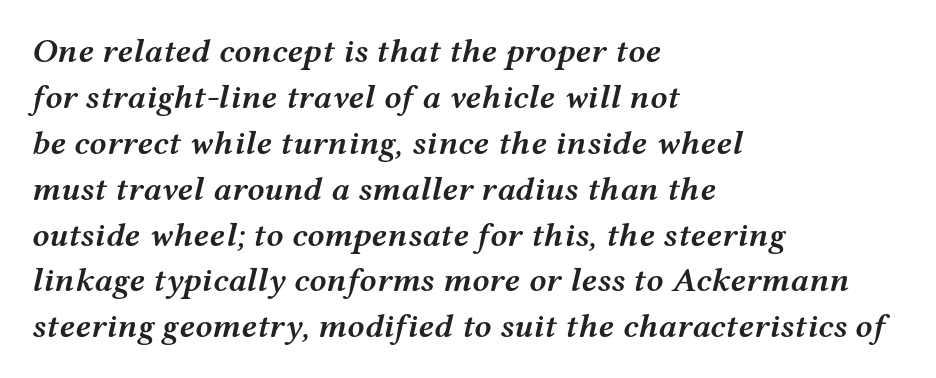
{"italic": "yes", "lean": "right", "slant_degrees": 12, "bold": "semi", "weight": "semibold", "width": "wide", "stroke_contrast": "medium", "x_height": "medium", "monospaced": "no", "underline": "no", "align": "left", "line_spacing": "normal", "line_spacing_ratio": 1.35, "letter_spacing": "normal", "letter_spacing_em": 0.0, "glyph_px": 34}
